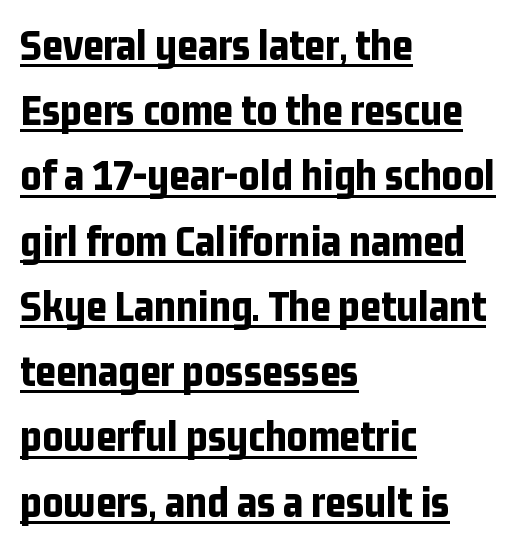
{"serif": "no", "italic": "no", "bold": "yes", "weight": "bold", "width": "condensed", "stroke_contrast": "low", "x_height": "medium", "monospaced": "no", "underline": "yes", "align": "left", "line_spacing": "normal", "line_spacing_ratio": 1.45, "letter_spacing": "normal", "letter_spacing_em": 0.0, "glyph_px": 45}
